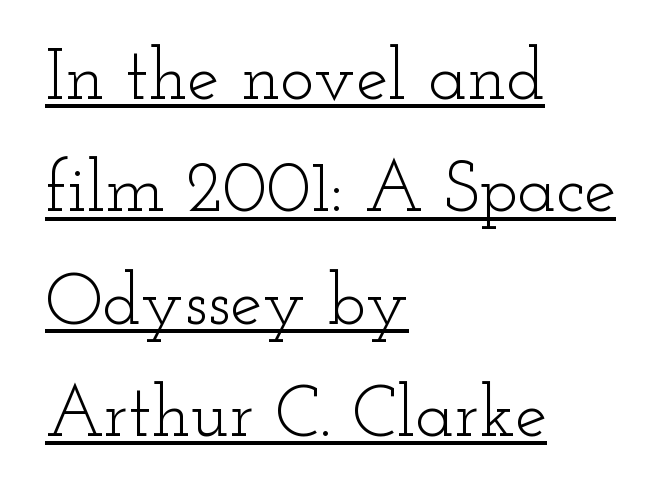
Q: Is the text bold? A: No.
Q: Is the text italic (slanted)? A: No, it is upright.
Q: Is the typeface a serif or a sans-serif typeface? A: Serif.
Q: Is the text underlined? A: Yes.
Q: How is the paragraph aligned? A: Left-aligned.
Q: Is the spacing between letters normal or unusually wide? A: Normal.
Q: Is the spacing between lines tight, normal or loose? A: Normal.
Q: Width (condensed, normal, or wide)? A: Wide.
Q: Stroke contrast? A: Low.
Q: x-height? A: Small.
Q: Monospaced? A: No.
